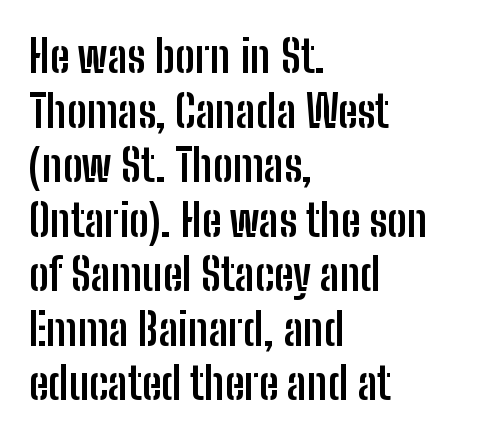
No word sits above an underline. The letters are bold, with thick, heavy strokes. All the whitespace from short lines collects on the right. Each word holds together tightly as a unit, with standard inter-letter gaps.
